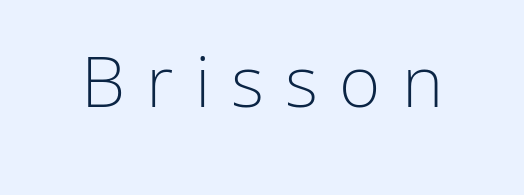
The image shows 71 px light sans-serif type, upright; set unusually wide letter spacing (+0.3 em), not underlined; low stroke contrast and a medium x-height.
